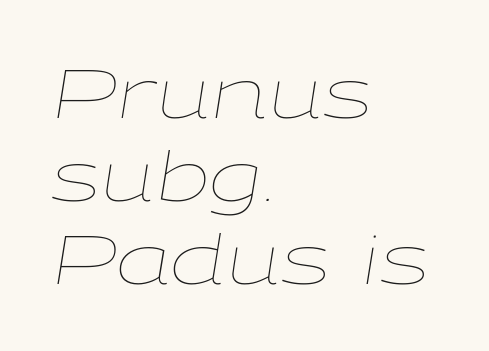
{"italic": "yes", "lean": "right", "slant_degrees": 9, "bold": "no", "weight": "thin", "width": "wide", "stroke_contrast": "low", "x_height": "medium", "monospaced": "no", "underline": "no", "align": "left", "line_spacing_ratio": 1.2, "letter_spacing": "normal", "letter_spacing_em": 0.0, "glyph_px": 69}
